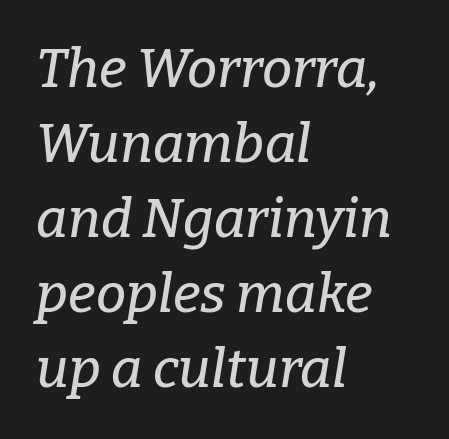
The image shows 54 px serif type, italic (leaning right); set left-aligned, normal line spacing (1.39x), normal letter spacing, not underlined; low stroke contrast and a medium x-height.
